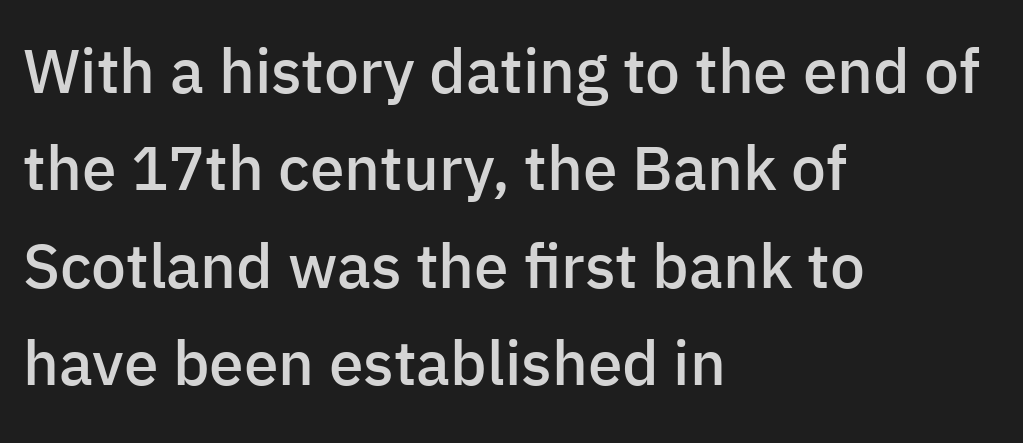
The image shows 62 px semibold sans-serif type, upright; set left-aligned, normal line spacing (1.57x), normal letter spacing, not underlined; low stroke contrast and a medium x-height.
